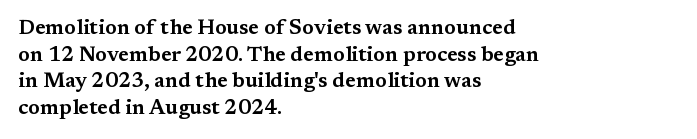
The image shows 21 px text type, upright; set left-aligned, normal line spacing (1.27x), normal letter spacing, not underlined.
